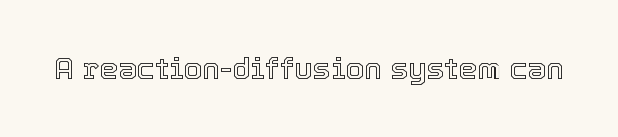
{"italic": "no", "width": "normal", "x_height": "medium", "monospaced": "no", "underline": "no", "letter_spacing": "normal", "letter_spacing_em": 0.0, "glyph_px": 30}
